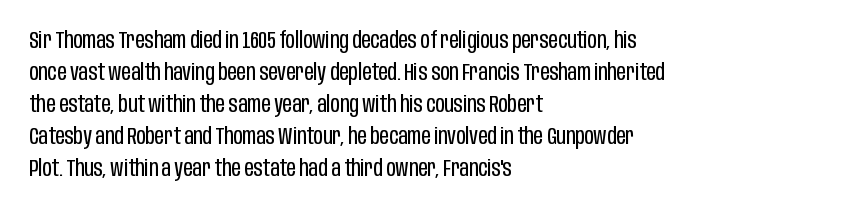
Q: Is the text bold? A: No.
Q: Is the text italic (slanted)? A: No, it is upright.
Q: Is the text underlined? A: No.
Q: How is the paragraph aligned? A: Left-aligned.
Q: Is the spacing between letters normal or unusually wide? A: Normal.
Q: Is the spacing between lines tight, normal or loose? A: Normal.
